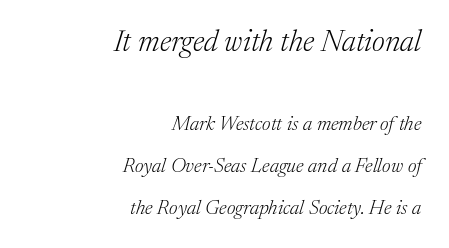
Q: Is the text bold? A: No.
Q: Is the text italic (slanted)? A: Yes, it leans right by about 17 degrees.
Q: Is the typeface a serif or a sans-serif typeface? A: Serif.
Q: Is the text underlined? A: No.
Q: How is the paragraph aligned? A: Right-aligned.
Q: Is the spacing between letters normal or unusually wide? A: Normal.
Q: Is the spacing between lines tight, normal or loose? A: Loose.
Q: Which block of text is set in a larger size, the first (top) or the second (bottom)? A: The first (top) one.
Q: Width (condensed, normal, or wide)? A: Normal.
Q: Stroke contrast? A: Medium.
Q: x-height? A: Medium.
Q: Monospaced? A: No.
